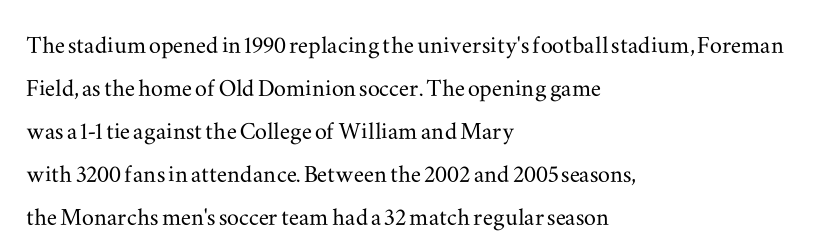
The image shows 30 px wide serif type, upright; set left-aligned, normal line spacing (1.43x), normal letter spacing, not underlined; medium stroke contrast and a small x-height.
